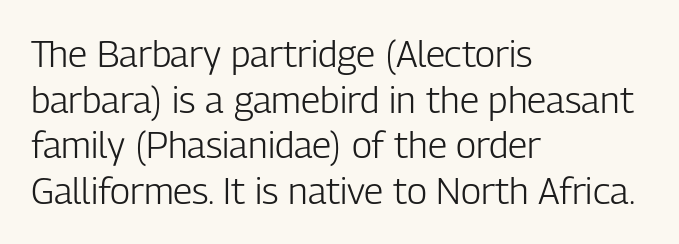
Tall strokes in this sample are plumb rather than angled. Plain, unruled lines of type. Characters follow at the spacing the type designer built in. This sample has the flowing, uneven cadence of proportional lettering. Note: no serifs on the glyphs. Is this a heavy cut? Hardly; it is regular or lighter.
